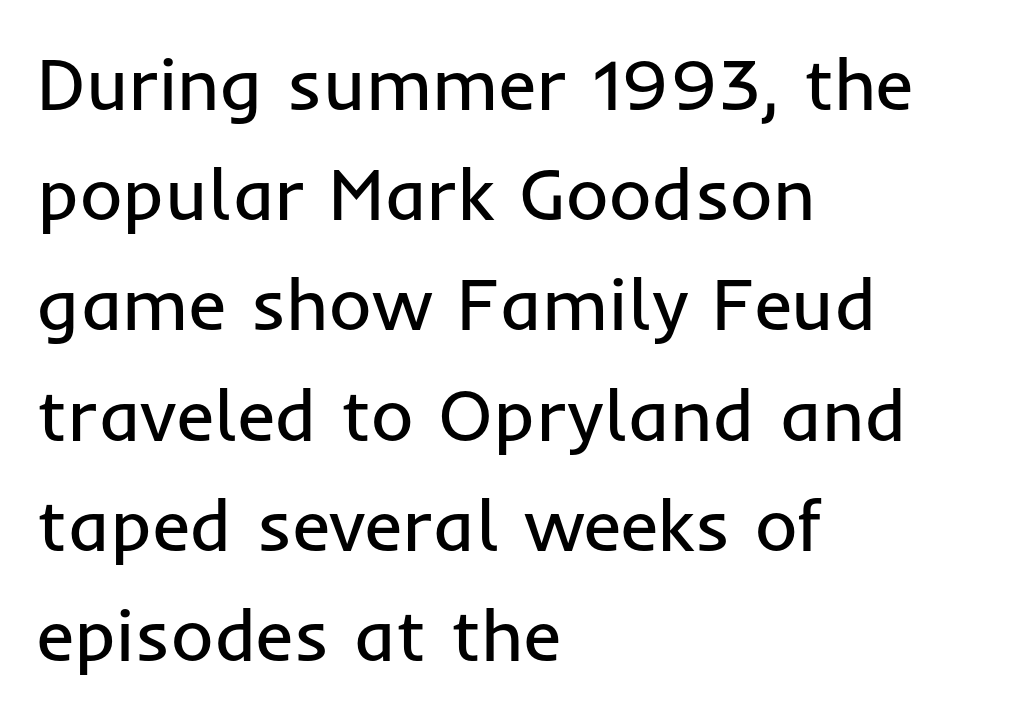
{"serif": "no", "italic": "no", "bold": "no", "weight": "regular", "width": "normal", "stroke_contrast": "low", "x_height": "medium", "monospaced": "no", "underline": "no", "align": "left", "line_spacing": "normal", "line_spacing_ratio": 1.51, "letter_spacing": "normal", "letter_spacing_em": 0.0, "glyph_px": 73}
